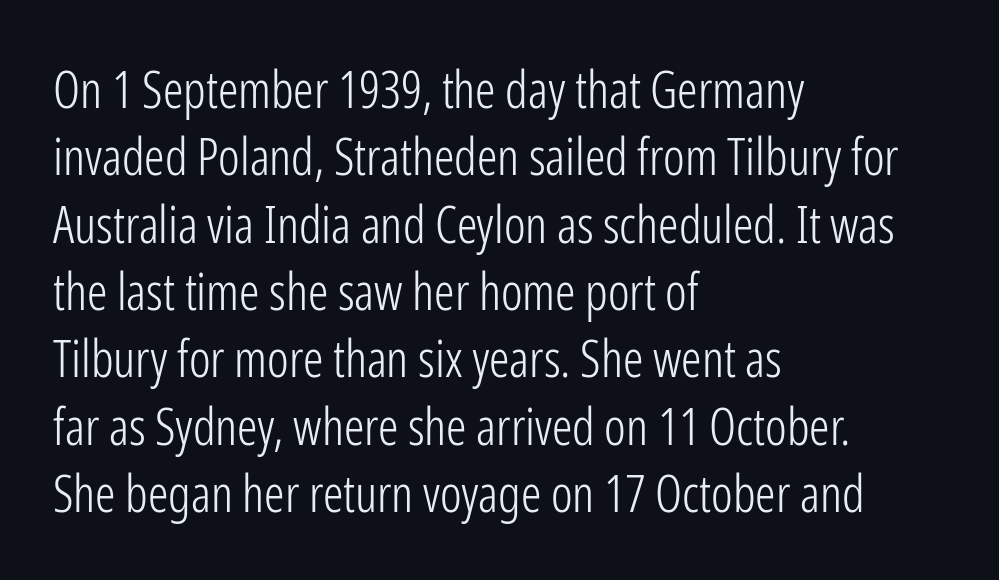
{"serif": "no", "italic": "no", "bold": "no", "weight": "light", "width": "condensed", "stroke_contrast": "low", "x_height": "medium", "monospaced": "no", "underline": "no", "align": "left", "line_spacing": "normal", "line_spacing_ratio": 1.32, "letter_spacing": "normal", "letter_spacing_em": 0.0, "glyph_px": 51}
